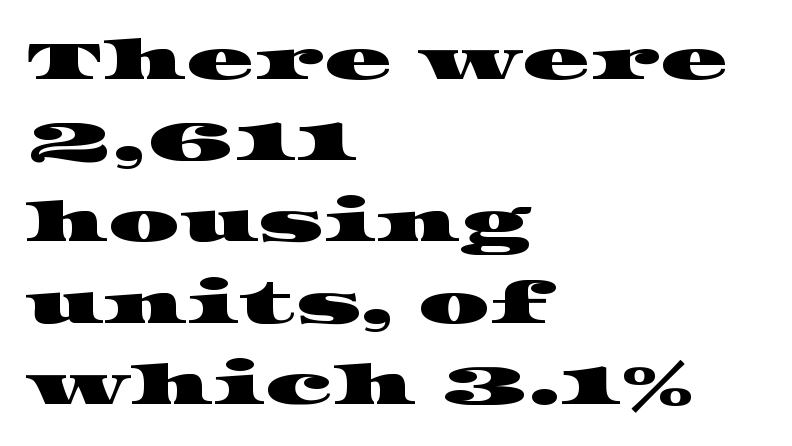
The rag falls on the right side of this text block. A typesetter would call this zero additional tracking. A typesetter would label this face a serif. The zone under the glyphs is completely vacant. A typesetter would call this proportional, since set widths differ per character.
